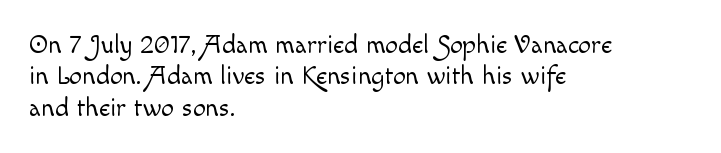
Q: Is the text bold? A: No.
Q: Is the text italic (slanted)? A: No, it is upright.
Q: Is the text underlined? A: No.
Q: How is the paragraph aligned? A: Left-aligned.
Q: Is the spacing between letters normal or unusually wide? A: Normal.
